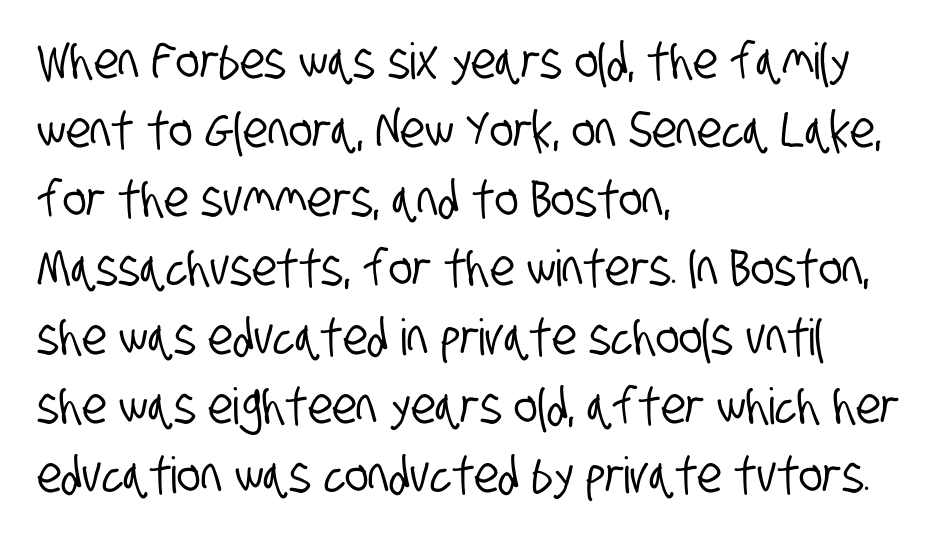
Q: Is the typeface a serif or a sans-serif typeface? A: Sans-serif.
Q: Is the text underlined? A: No.
Q: How is the paragraph aligned? A: Left-aligned.
Q: Is the spacing between letters normal or unusually wide? A: Normal.
Q: Is the spacing between lines tight, normal or loose? A: Normal.
Q: Width (condensed, normal, or wide)? A: Condensed.
Q: Stroke contrast? A: Low.
Q: x-height? A: Large.
Q: Monospaced? A: No.
